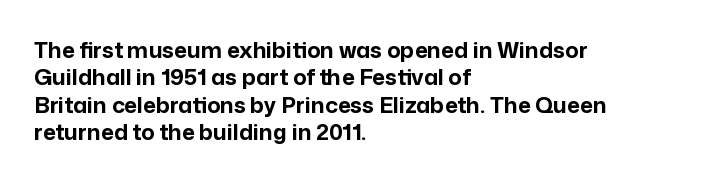
{"italic": "no", "bold": "yes", "underline": "no", "align": "left", "line_spacing": "normal", "line_spacing_ratio": 1.25, "letter_spacing": "normal", "letter_spacing_em": 0.0, "glyph_px": 22}
